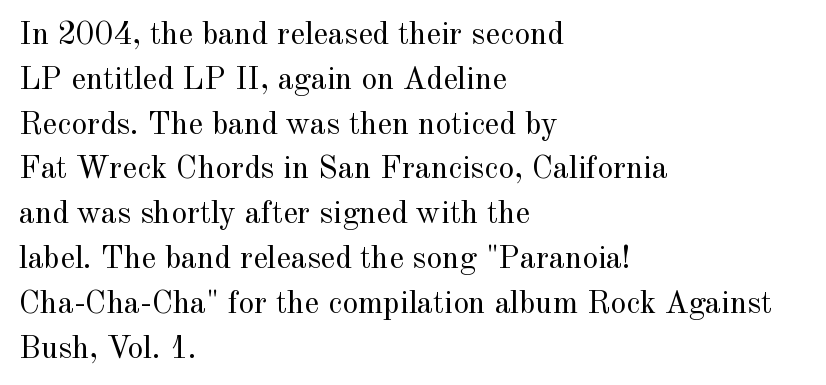
{"serif": "yes", "italic": "no", "bold": "no", "weight": "regular", "width": "normal", "x_height": "small", "monospaced": "no", "underline": "no", "align": "left", "line_spacing": "normal", "line_spacing_ratio": 1.4, "letter_spacing": "normal", "letter_spacing_em": 0.0, "glyph_px": 32}
